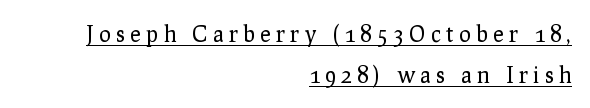
Q: Is the text bold? A: No.
Q: Is the text italic (slanted)? A: No, it is upright.
Q: Is the text underlined? A: Yes.
Q: How is the paragraph aligned? A: Right-aligned.
Q: Is the spacing between letters normal or unusually wide? A: Unusually wide.
